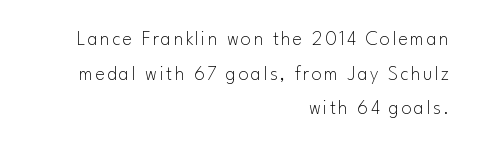
Weight: in the light-to-regular range. The font's upright variant was chosen for this text. Just letters on the line, the space beneath them empty. Is the block centered? No — it sits flush against the right margin.
